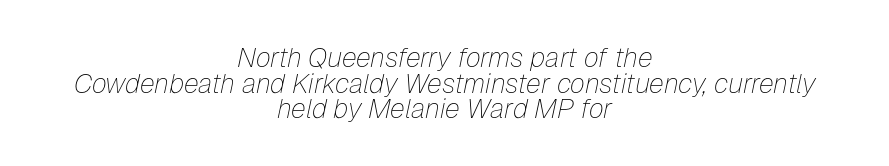
Q: Is the text bold? A: No.
Q: Is the text italic (slanted)? A: Yes, it leans right by about 12 degrees.
Q: Is the text underlined? A: No.
Q: How is the paragraph aligned? A: Centered.
Q: Is the spacing between letters normal or unusually wide? A: Normal.
Q: Is the spacing between lines tight, normal or loose? A: Tight.
